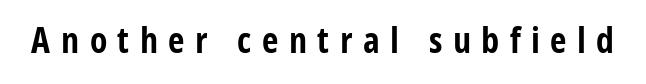
Observe the wide spacing: letters keep a clear distance from each other. Plain, unruled lines of type. Does the weight exceed regular? Yes, all the way to bold. Font category for this specimen: sans-serif.
